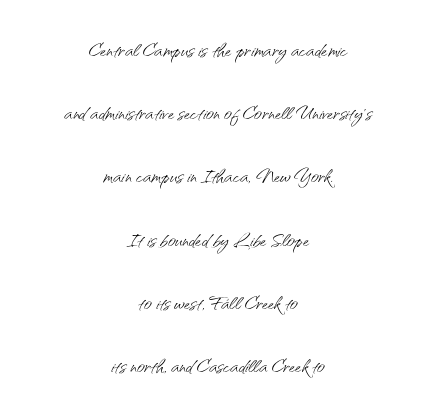
Any mark beneath the type? The region is blank. Each line is balanced around a shared central axis. Is the type heavy? It reads as light-to-regular instead. Loosely led — the rows are spread out. The face used here is rendered with its standard letterfit.
